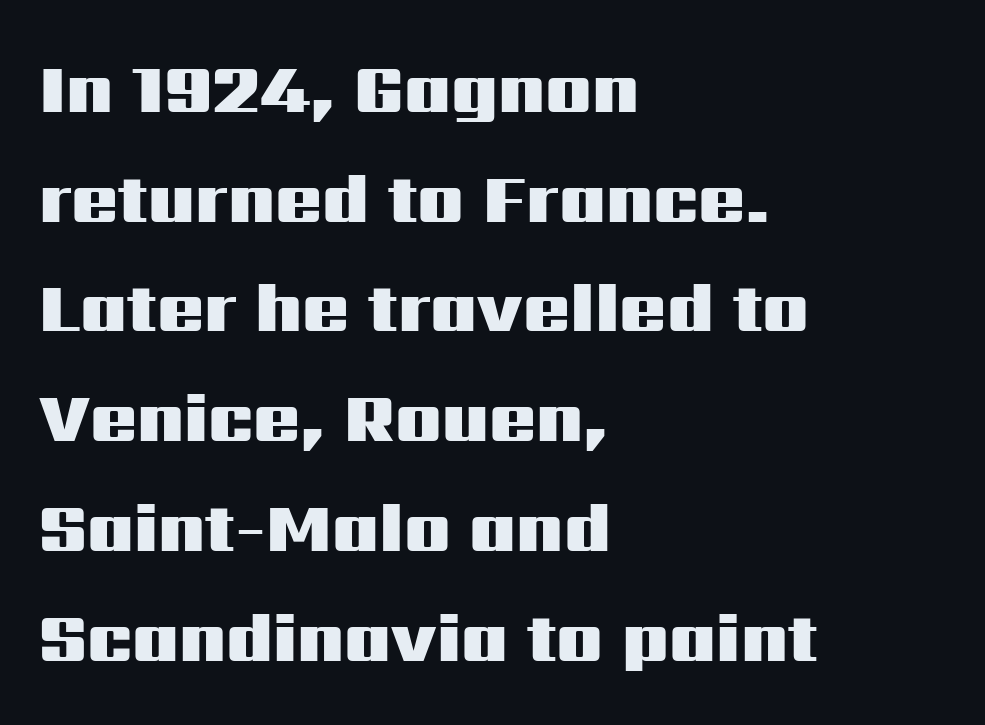
{"serif": "no", "italic": "no", "bold": "yes", "weight": "heavy", "width": "wide", "stroke_contrast": "medium", "x_height": "medium", "monospaced": "no", "underline": "no", "align": "left", "line_spacing": "normal", "line_spacing_ratio": 1.59, "letter_spacing": "normal", "letter_spacing_em": 0.0, "glyph_px": 69}
